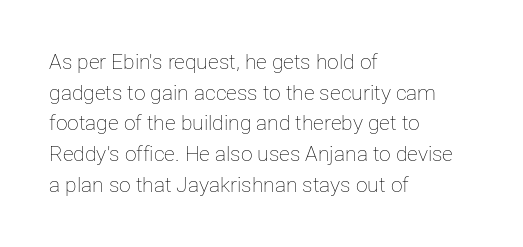
{"italic": "no", "bold": "no", "underline": "no", "align": "left", "line_spacing": "normal", "line_spacing_ratio": 1.46, "letter_spacing": "normal", "letter_spacing_em": 0.0, "glyph_px": 21}
